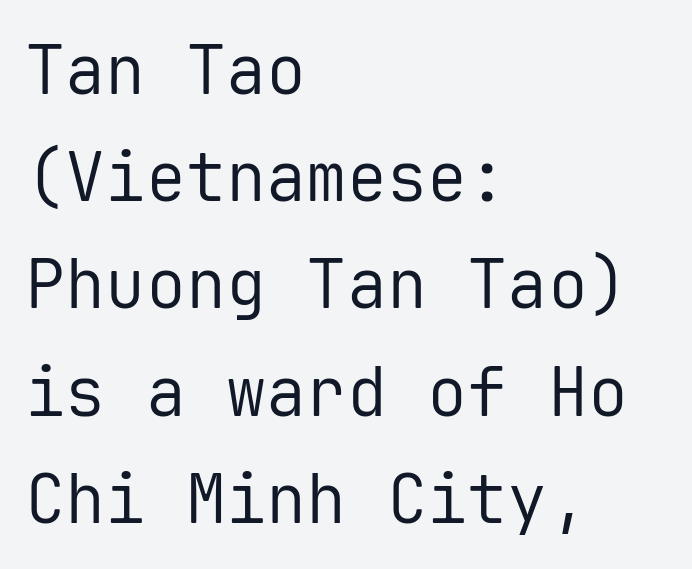
The image shows 67 px regular-weight sans-serif type, upright, monospaced; set left-aligned, normal line spacing (1.6x), normal letter spacing, not underlined; low stroke contrast and a medium x-height.
